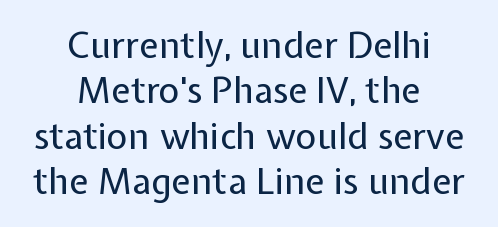
{"serif": "no", "italic": "no", "bold": "no", "weight": "regular", "width": "normal", "stroke_contrast": "low", "x_height": "medium", "monospaced": "no", "underline": "no", "align": "center", "line_spacing": "normal", "line_spacing_ratio": 1.26, "letter_spacing": "normal", "letter_spacing_em": 0.0, "glyph_px": 36}
